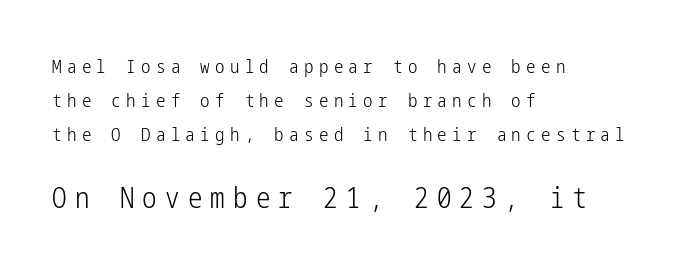
Q: Is the text bold? A: No.
Q: Is the text italic (slanted)? A: No, it is upright.
Q: Is the typeface a serif or a sans-serif typeface? A: Sans-serif.
Q: Is the text underlined? A: No.
Q: How is the paragraph aligned? A: Left-aligned.
Q: Is the spacing between letters normal or unusually wide? A: Unusually wide.
Q: Which block of text is set in a larger size, the first (top) or the second (bottom)? A: The second (bottom) one.
Q: Width (condensed, normal, or wide)? A: Condensed.
Q: Stroke contrast? A: Low.
Q: x-height? A: Medium.
